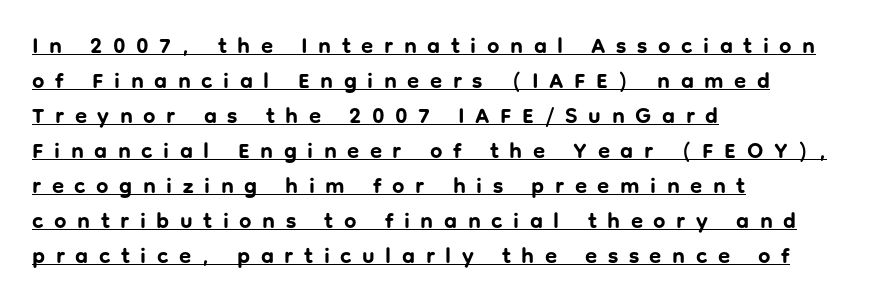
The image shows 22 px bold type, upright; set left-aligned, normal line spacing (1.59x), unusually wide letter spacing (+0.48 em), underlined.
